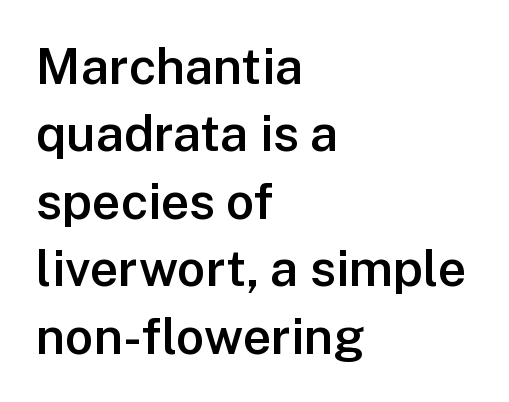
Looks like regular typesetting: each glyph gets only the width it needs. Teacher's note: observe the even left margin — that is flush-left alignment. Note: no serifs on the glyphs. Whoever set this chose a conventional vertical rhythm.
